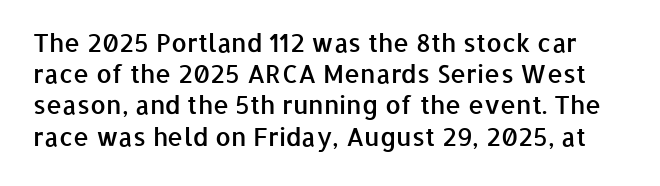
The image shows 25 px text type, upright; set normal line spacing (1.25x), normal letter spacing, not underlined.
